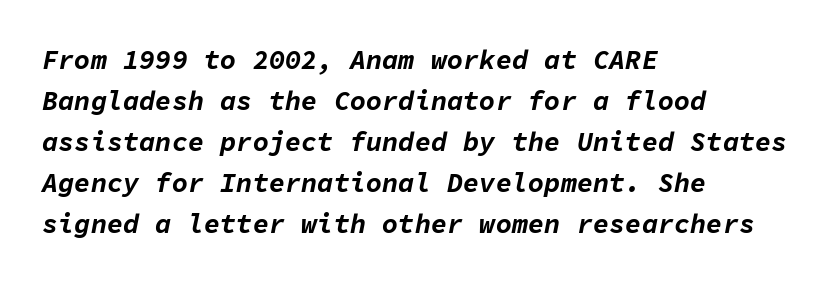
Q: Is the text bold? A: Yes.
Q: Is the text italic (slanted)? A: Yes, it leans right by about 11 degrees.
Q: Is the text underlined? A: No.
Q: How is the paragraph aligned? A: Left-aligned.
Q: Is the spacing between letters normal or unusually wide? A: Normal.
Q: Is the spacing between lines tight, normal or loose? A: Normal.
